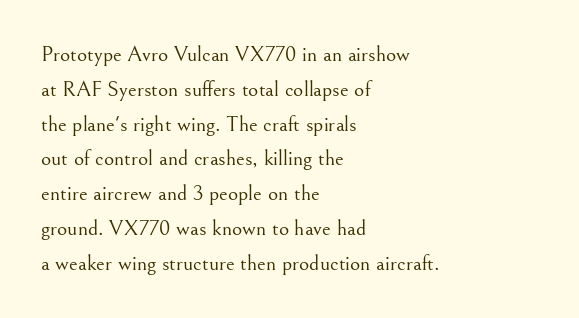
All the whitespace from short lines collects on the right. No extra tracking has been applied to these lines. Characters remain perfectly vertical along every line. The space beneath each line is pristine and unruled. Vertical stems look standard width or narrower in stroke.
